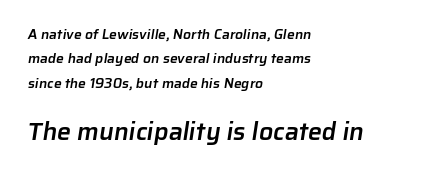
{"bold": "semi", "underline": "no", "align": "left", "line_spacing_ratio": 1.75, "letter_spacing": "normal", "letter_spacing_em": 0.0, "larger_block": "second", "size_ratio": 1.79, "glyph_px": 25}
